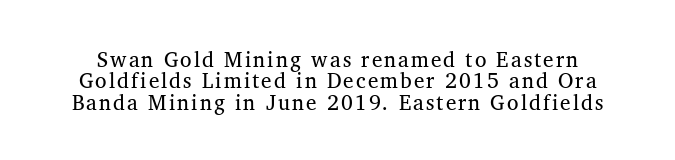
Closely set lines give the paragraph a compact silhouette. No heavy texture on the line: the type isn't bold. Glance below the letters and you will spot only blank space.
